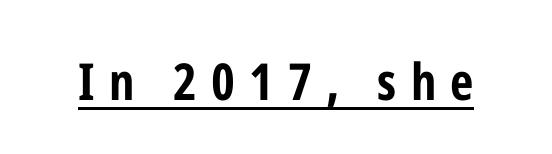
Is there any slant? The stems are plumb. Does extra space separate the letters? Yes, quite a lot of it. Spacing verdict: proportional, widths tailored to each character. These words are printed bold, with thick strokes throughout. Notice how a bar underscores the lettering throughout.
